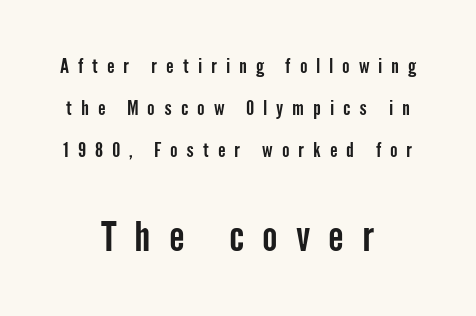
Q: Is the text italic (slanted)? A: No, it is upright.
Q: Is the typeface a serif or a sans-serif typeface? A: Sans-serif.
Q: Is the text underlined? A: No.
Q: How is the paragraph aligned? A: Centered.
Q: Is the spacing between letters normal or unusually wide? A: Unusually wide.
Q: Is the spacing between lines tight, normal or loose? A: Loose.
Q: Which block of text is set in a larger size, the first (top) or the second (bottom)? A: The second (bottom) one.
Q: Width (condensed, normal, or wide)? A: Condensed.
Q: Stroke contrast? A: Low.
Q: x-height? A: Medium.
Q: Monospaced? A: No.
